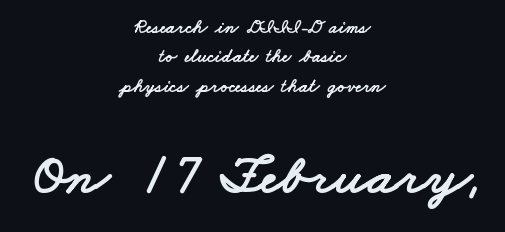
Q: Is the typeface a serif or a sans-serif typeface? A: Sans-serif.
Q: Is the text underlined? A: No.
Q: How is the paragraph aligned? A: Centered.
Q: Is the spacing between letters normal or unusually wide? A: Normal.
Q: Is the spacing between lines tight, normal or loose? A: Normal.
Q: Which block of text is set in a larger size, the first (top) or the second (bottom)? A: The second (bottom) one.
Q: Width (condensed, normal, or wide)? A: Wide.
Q: Stroke contrast? A: Low.
Q: x-height? A: Small.
Q: Monospaced? A: No.
